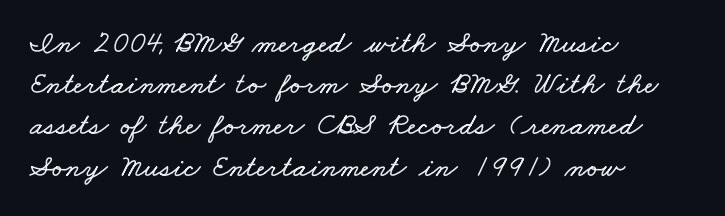
The image shows 31 px wide type; set left-aligned, normal line spacing (1.33x), normal letter spacing, not underlined; low stroke contrast and a small x-height.
